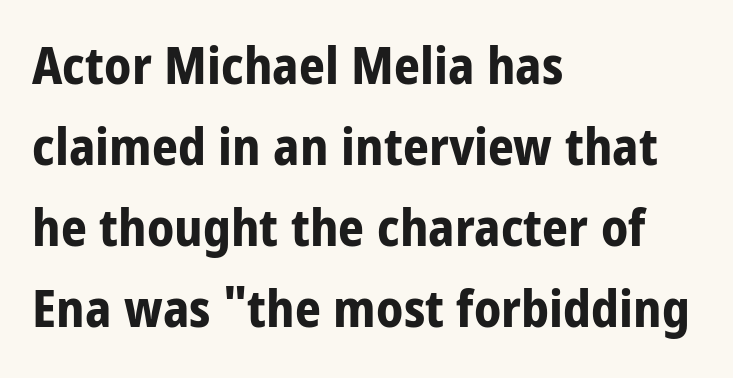
The image shows 51 px bold, condensed sans-serif type, upright; set left-aligned, normal line spacing (1.59x), normal letter spacing, not underlined; low stroke contrast and a large x-height.
